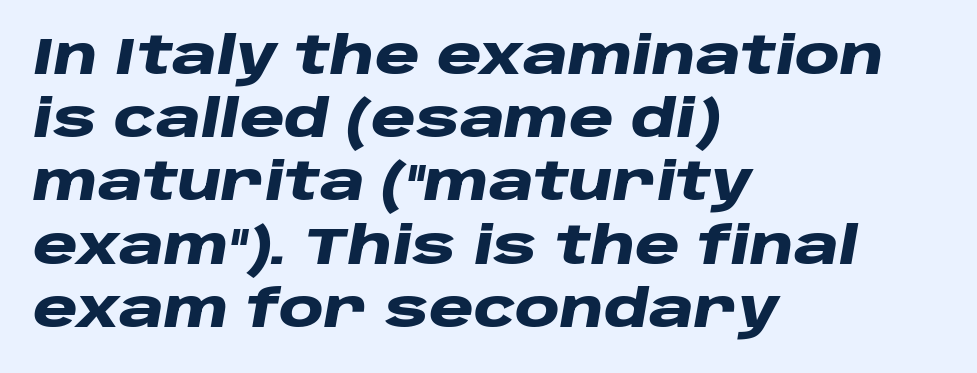
{"italic": "yes", "lean": "right", "slant_degrees": 10, "bold": "yes", "weight": "heavy", "width": "wide", "stroke_contrast": "low", "x_height": "large", "monospaced": "no", "underline": "no", "align": "left", "line_spacing_ratio": 1.24, "letter_spacing": "normal", "letter_spacing_em": 0.0, "glyph_px": 51}
